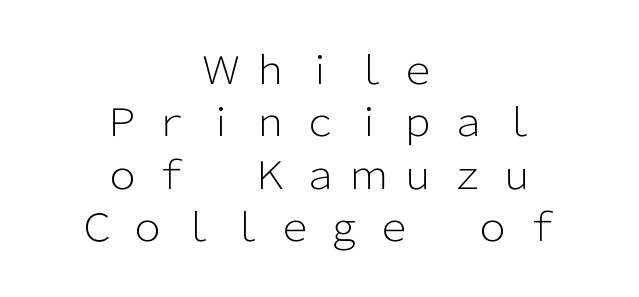
Q: Is the text bold? A: No.
Q: Is the text italic (slanted)? A: No, it is upright.
Q: Is the typeface a serif or a sans-serif typeface? A: Sans-serif.
Q: Is the text underlined? A: No.
Q: How is the paragraph aligned? A: Centered.
Q: Is the spacing between letters normal or unusually wide? A: Unusually wide.
Q: Is the spacing between lines tight, normal or loose? A: Normal.
Q: Width (condensed, normal, or wide)? A: Normal.
Q: Stroke contrast? A: Low.
Q: x-height? A: Medium.
Q: Monospaced? A: No.
